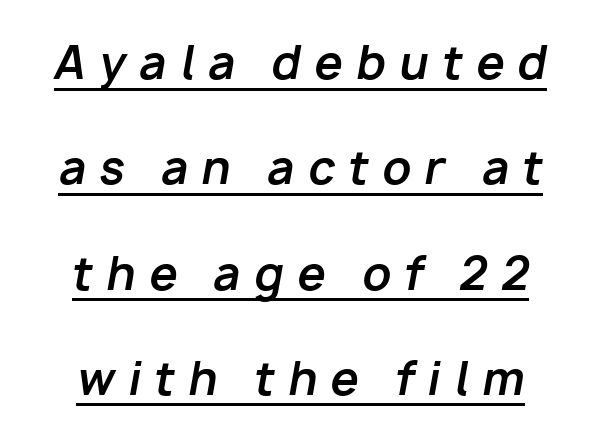
Caption: expanded tracking, letters set apart. The rendering uses natural spacing where letterforms have individual widths. Notice the wide empty band between every row — that's loose leading. Typesetter's note: full bold, strokes at maximum text heaviness. The rendered words wear a rule along their underside. Designer's note — italics engaged.
